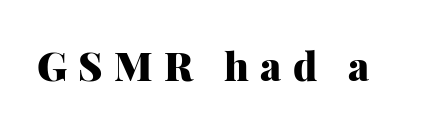
{"serif": "yes", "italic": "no", "bold": "yes", "weight": "heavy", "width": "normal", "stroke_contrast": "medium", "x_height": "medium", "monospaced": "no", "underline": "no", "letter_spacing": "wide", "letter_spacing_em": 0.28, "glyph_px": 40}
